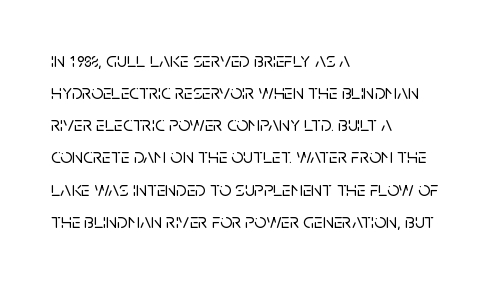
{"italic": "no", "underline": "no", "align": "left", "line_spacing": "normal", "line_spacing_ratio": 1.53, "letter_spacing": "normal", "letter_spacing_em": 0.0, "glyph_px": 21}
